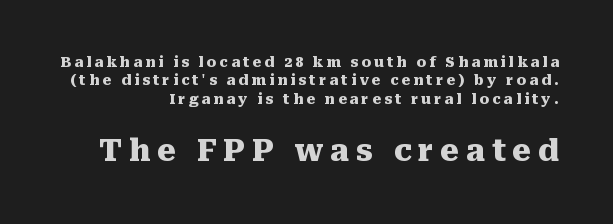
The image shows 30 px heavy serif type, upright; set right-aligned, normal line spacing (1.32x), unusually wide letter spacing (+0.22 em), not underlined; the second (bottom) block is 2.14x larger; medium stroke contrast and a medium x-height.
